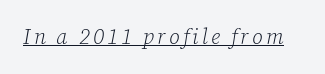
Q: Is the text bold? A: No.
Q: Is the text italic (slanted)? A: Yes, it leans right by about 12 degrees.
Q: Is the text underlined? A: Yes.
